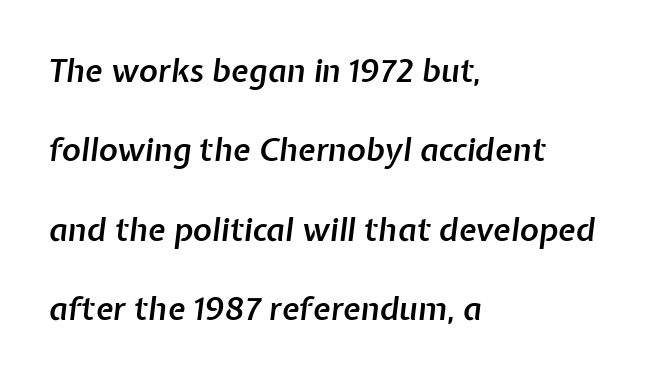
The image shows 32 px semibold type, italic (leaning right); set left-aligned, loose line spacing (2.48x), normal letter spacing, not underlined; low stroke contrast and a medium x-height.
